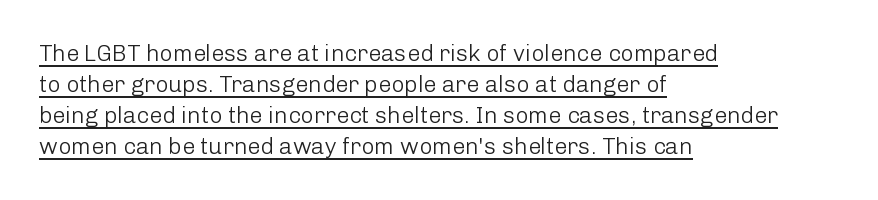
{"italic": "no", "bold": "no", "underline": "yes", "align": "left", "line_spacing": "normal", "line_spacing_ratio": 1.35, "letter_spacing": "normal", "letter_spacing_em": 0.0, "glyph_px": 23}
